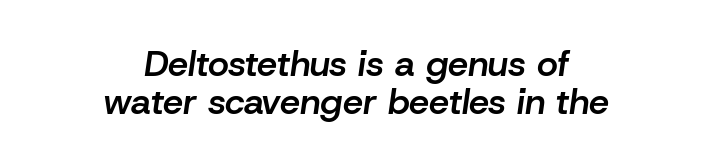
The image shows 36 px semibold type, italic (leaning right); set centered, tight line spacing (1.05x), normal letter spacing, not underlined; low stroke contrast and a medium x-height.
